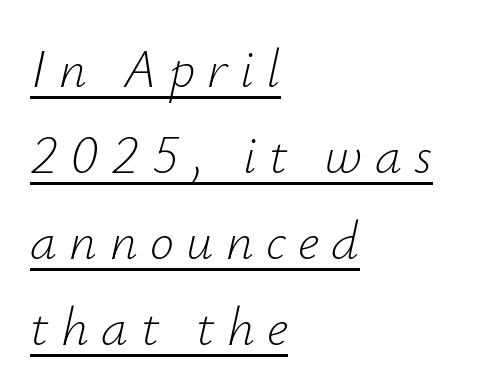
{"italic": "yes", "lean": "right", "slant_degrees": 12, "bold": "no", "weight": "light", "width": "normal", "stroke_contrast": "low", "x_height": "small", "monospaced": "no", "underline": "yes", "align": "left", "line_spacing": "normal", "line_spacing_ratio": 1.59, "letter_spacing": "wide", "letter_spacing_em": 0.23, "glyph_px": 54}
